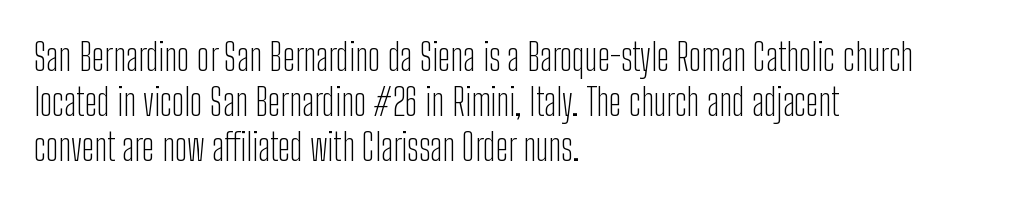
The image shows 37 px light, condensed sans-serif type, upright; set left-aligned, line spacing 1.22x, normal letter spacing, not underlined; low stroke contrast and a medium x-height.
